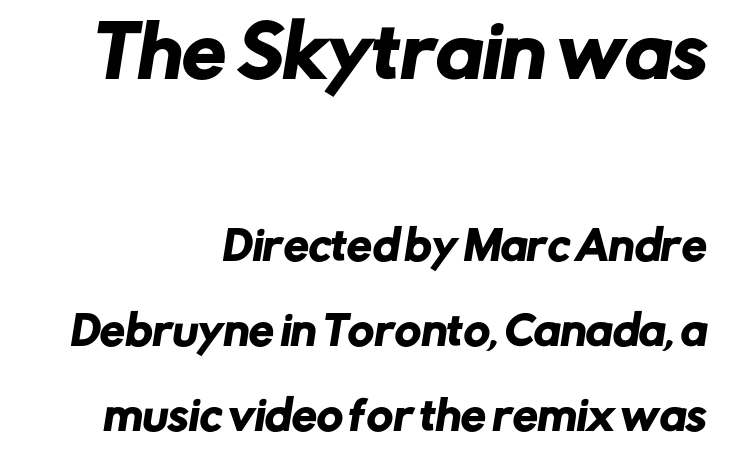
If you squint, the top block still reads clearly — it's the larger of the two. These lines stand farther apart than default settings would place them. Teacher's note: observe the even right margin — that is flush-right alignment. Short note: letters normally spaced. The glyphs in this specimen are sans serif. The passage shown is typed in a proportional face where columns would drift.
